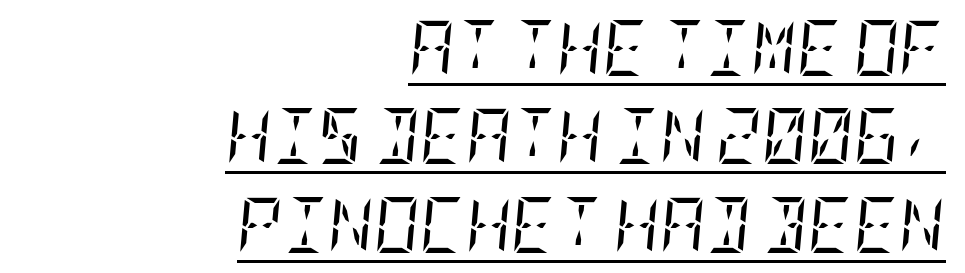
The image shows 56 px regular-weight, condensed serif type, italic (leaning right); set right-aligned, normal line spacing (1.58x), normal letter spacing, underlined; low stroke contrast and a large x-height.
